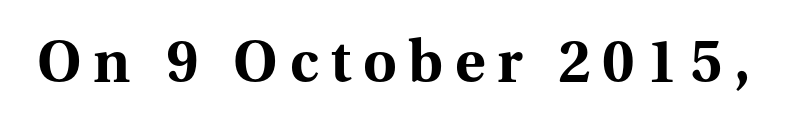
The image shows 58 px bold serif type, upright; set unusually wide letter spacing (+0.2 em), not underlined; medium stroke contrast and a medium x-height.
